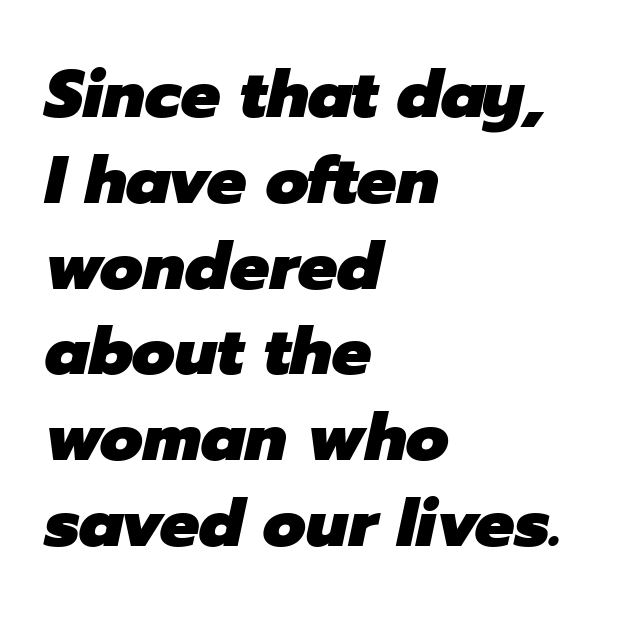
The string is rendered with underlining switched off. Note the varied advance widths — an 'i' is clearly narrower than an 'm'. Is the block centered? No — it sits flush against the left margin. Is there much room between lines? A standard amount, neither cramped nor airy.
